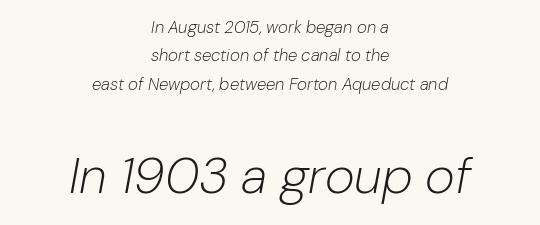
Notice how descenders clear the ascenders below comfortably — that's standard leading. Where is the straight margin? There isn't one; the lines are centered. Posture: slanted. The rendering uses natural spacing where letterforms have individual widths. Each row of text sits above clean, open space.
